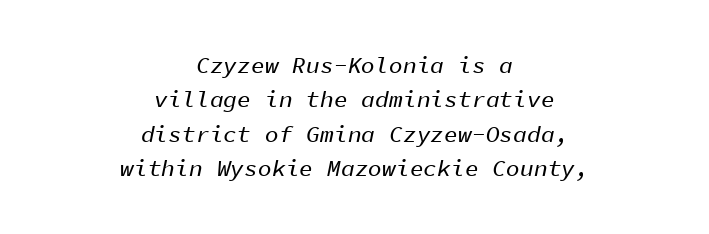
These lines sit exactly where default settings would place them. The specimen reads as italic at a glance. The specimen omits any rule beneath the text block's lines. No extra tracking has been applied to these lines. Both edges are ragged and mirror each other, which tells us the setting is centered.
